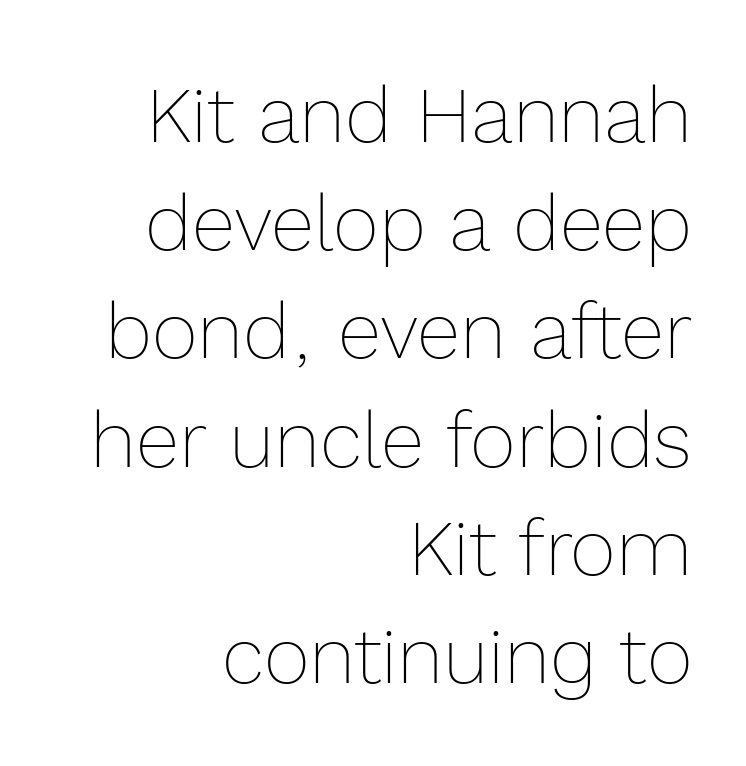
Q: Is the text bold? A: No.
Q: Is the text italic (slanted)? A: No, it is upright.
Q: Is the text underlined? A: No.
Q: How is the paragraph aligned? A: Right-aligned.
Q: Is the spacing between letters normal or unusually wide? A: Normal.
Q: Is the spacing between lines tight, normal or loose? A: Normal.
Q: Width (condensed, normal, or wide)? A: Normal.
Q: x-height? A: Medium.
Q: Monospaced? A: No.
